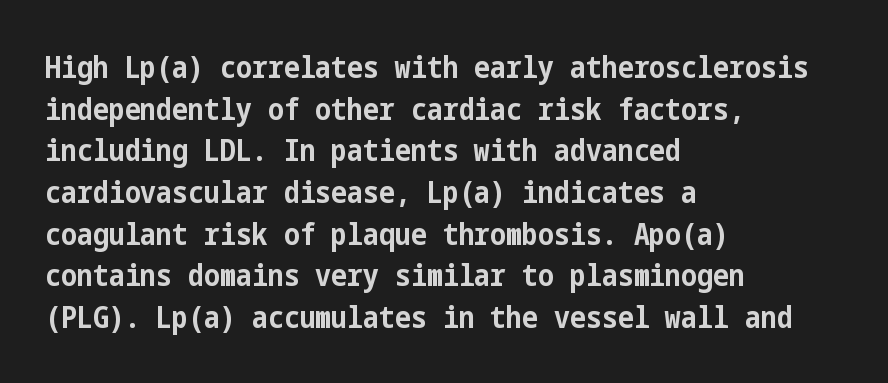
{"serif": "no", "italic": "no", "bold": "yes", "weight": "bold", "width": "condensed", "stroke_contrast": "low", "x_height": "medium", "underline": "no", "align": "left", "line_spacing": "normal", "line_spacing_ratio": 1.39, "letter_spacing": "normal", "letter_spacing_em": 0.0, "glyph_px": 30}
